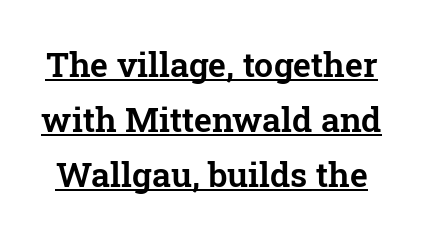
Q: Is the text italic (slanted)? A: No, it is upright.
Q: Is the typeface a serif or a sans-serif typeface? A: Serif.
Q: Is the text underlined? A: Yes.
Q: Is the spacing between letters normal or unusually wide? A: Normal.
Q: Is the spacing between lines tight, normal or loose? A: Normal.
Q: Width (condensed, normal, or wide)? A: Normal.
Q: Stroke contrast? A: Low.
Q: x-height? A: Medium.
Q: Monospaced? A: No.
